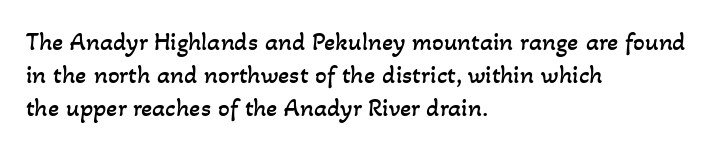
Q: Is the text bold? A: No.
Q: Is the text underlined? A: No.
Q: How is the paragraph aligned? A: Left-aligned.
Q: Is the spacing between letters normal or unusually wide? A: Normal.
Q: Is the spacing between lines tight, normal or loose? A: Normal.
